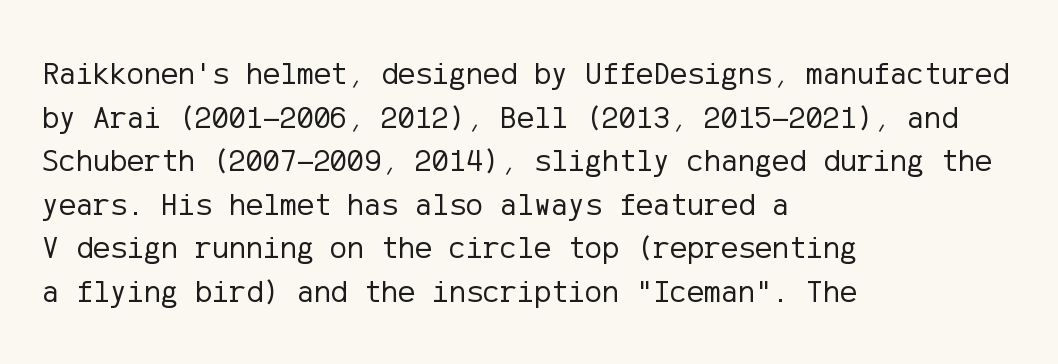
Q: Is the text bold? A: No.
Q: Is the text italic (slanted)? A: No, it is upright.
Q: Is the typeface a serif or a sans-serif typeface? A: Sans-serif.
Q: Is the text underlined? A: No.
Q: How is the paragraph aligned? A: Left-aligned.
Q: Is the spacing between letters normal or unusually wide? A: Normal.
Q: Is the spacing between lines tight, normal or loose? A: Normal.
Q: Width (condensed, normal, or wide)? A: Normal.
Q: Stroke contrast? A: Low.
Q: x-height? A: Medium.
